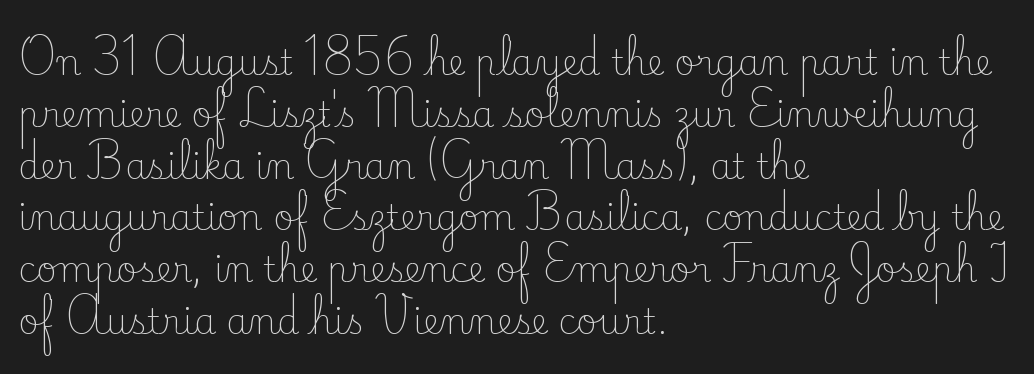
{"serif": "yes", "italic": "no", "bold": "no", "weight": "light", "width": "normal", "stroke_contrast": "low", "x_height": "small", "monospaced": "no", "underline": "no", "align": "left", "line_spacing": "normal", "line_spacing_ratio": 1.48, "letter_spacing": "normal", "letter_spacing_em": 0.0, "glyph_px": 35}
